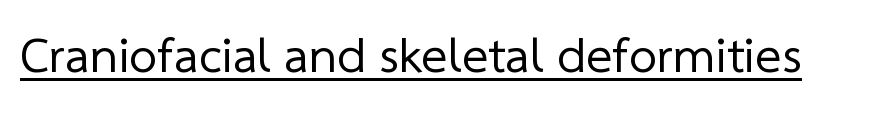
Standard letterfit; no display-style spreading of the glyphs. The font is comparable to plain body text, perhaps lighter. The rendered words wear a rule along their underside. The characters display no serif detailing; their extremities are plain. This sample has the flowing, uneven cadence of proportional lettering.
